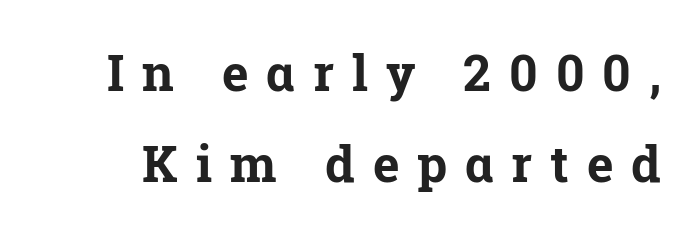
{"serif": "yes", "italic": "no", "bold": "yes", "weight": "bold", "width": "normal", "stroke_contrast": "low", "x_height": "medium", "monospaced": "no", "underline": "no", "line_spacing_ratio": 1.83, "letter_spacing": "wide", "letter_spacing_em": 0.36, "glyph_px": 50}
